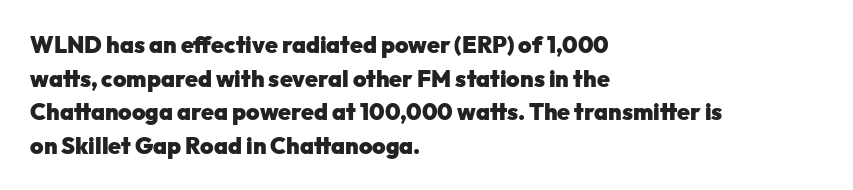
The image shows 23 px bold type, upright; set left-aligned, normal line spacing (1.46x), normal letter spacing, not underlined.
